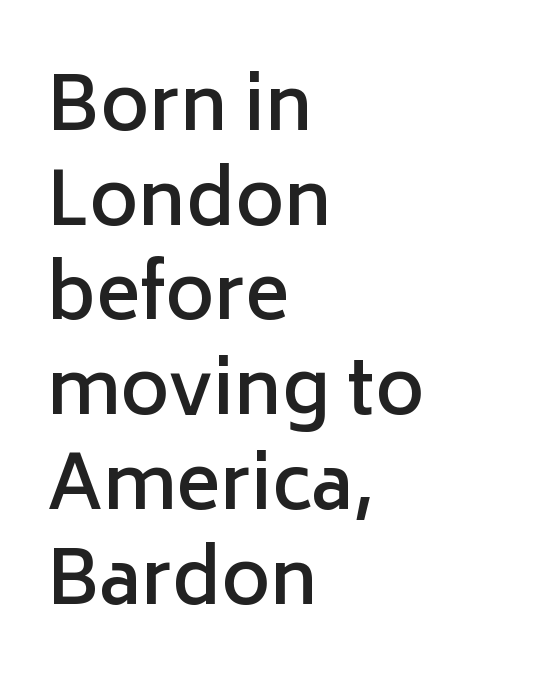
{"serif": "no", "italic": "no", "bold": "semi", "weight": "semibold", "width": "normal", "stroke_contrast": "low", "x_height": "medium", "monospaced": "no", "underline": "no", "align": "left", "line_spacing": "normal", "line_spacing_ratio": 1.28, "letter_spacing": "normal", "letter_spacing_em": 0.0, "glyph_px": 74}
